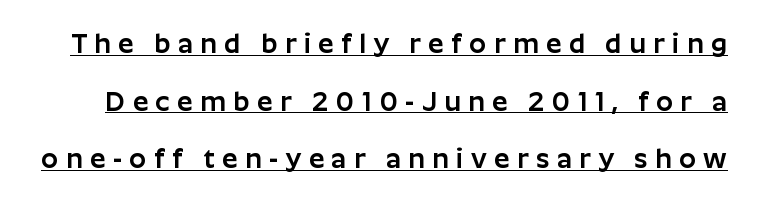
The image shows 27 px text type, upright; set loose line spacing (2.13x), unusually wide letter spacing (+0.28 em), underlined.
